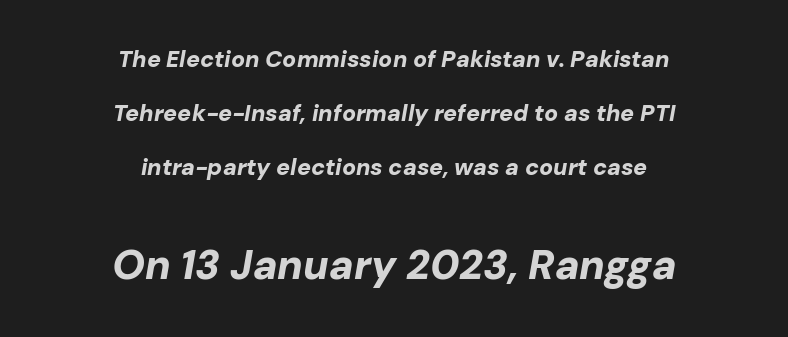
Q: Is the text bold? A: Yes.
Q: Is the text italic (slanted)? A: Yes, it leans right by about 10 degrees.
Q: Is the text underlined? A: No.
Q: How is the paragraph aligned? A: Centered.
Q: Is the spacing between letters normal or unusually wide? A: Normal.
Q: Is the spacing between lines tight, normal or loose? A: Loose.
Q: Which block of text is set in a larger size, the first (top) or the second (bottom)? A: The second (bottom) one.
Q: Width (condensed, normal, or wide)? A: Normal.
Q: Stroke contrast? A: Low.
Q: x-height? A: Medium.
Q: Monospaced? A: No.
